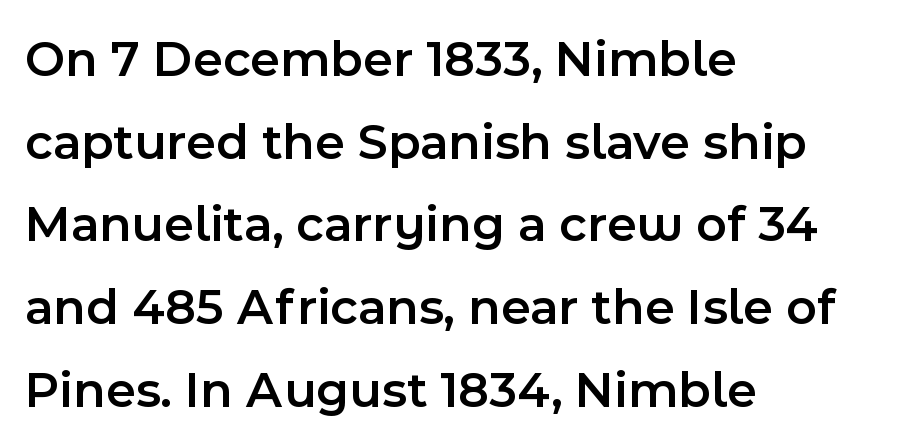
Look at the tracking — it's just the regular setting, nothing added. The designer went with a sans here, leaving each stem footless. Is the type bold? Partly — it's a semibold, heavier than regular but not fully bold. The passage shown is not underscored anywhere. Character widths vary here, with narrow letters taking less room than wide ones. Posture: vertical.
